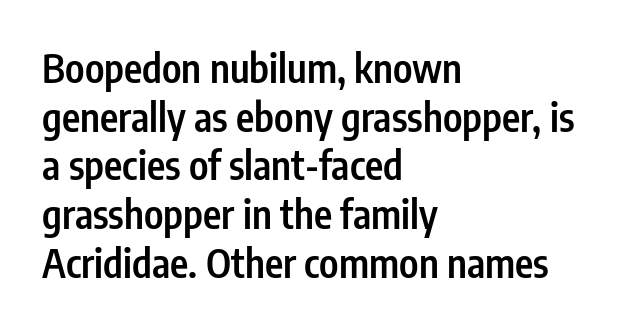
The image shows 39 px semibold, condensed sans-serif type, upright; set left-aligned, normal line spacing (1.25x), normal letter spacing, not underlined; low stroke contrast and a medium x-height.
